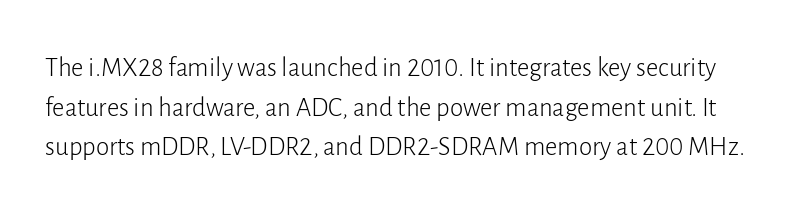
Check the space under the baseline: it is left empty. Tracking value appears to be zero — textbook default spacing. Vertical spacing — default. Weight: not bold — regular or lighter.
